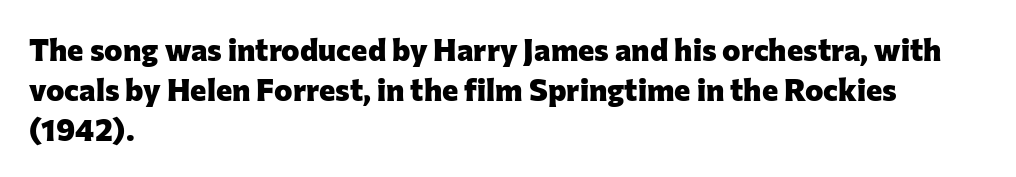
The image shows 31 px heavy sans-serif type, upright; set left-aligned, normal line spacing (1.29x), normal letter spacing, not underlined; low stroke contrast and a medium x-height.
